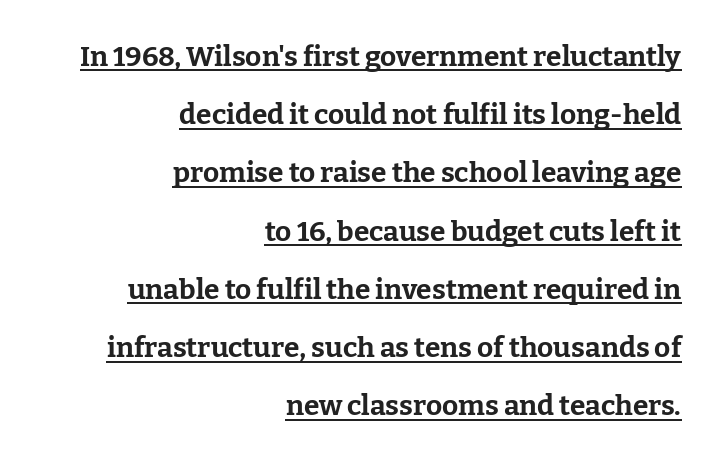
Q: Is the text bold? A: Yes.
Q: Is the text italic (slanted)? A: No, it is upright.
Q: Is the typeface a serif or a sans-serif typeface? A: Serif.
Q: Is the text underlined? A: Yes.
Q: How is the paragraph aligned? A: Right-aligned.
Q: Is the spacing between letters normal or unusually wide? A: Normal.
Q: Is the spacing between lines tight, normal or loose? A: Loose.
Q: Width (condensed, normal, or wide)? A: Normal.
Q: Stroke contrast? A: Low.
Q: x-height? A: Medium.
Q: Monospaced? A: No.
